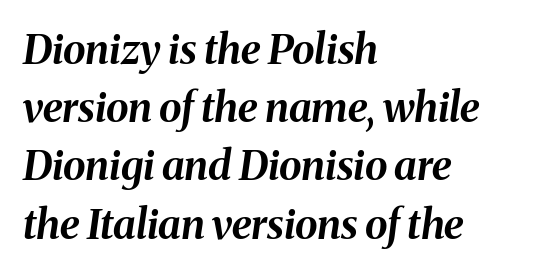
{"italic": "yes", "lean": "right", "slant_degrees": 8, "bold": "yes", "weight": "bold", "width": "normal", "stroke_contrast": "medium", "x_height": "medium", "monospaced": "no", "underline": "no", "align": "left", "line_spacing": "normal", "line_spacing_ratio": 1.42, "letter_spacing": "normal", "letter_spacing_em": 0.0, "glyph_px": 41}
